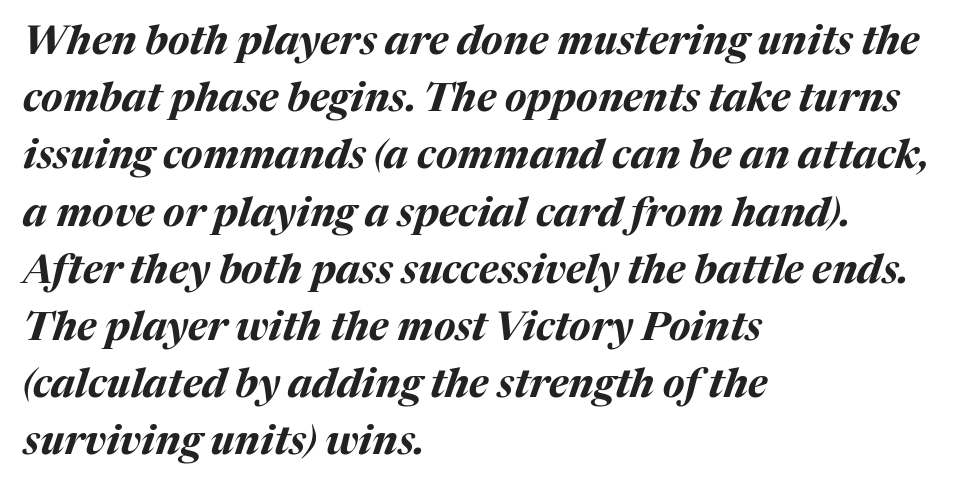
Looks like regular typesetting: each glyph gets only the width it needs. This is heavy type, rendered in bold. Would a proofreader flag this as italicized? Yes. Descender tails drop into unmarked territory. Letter spacing: default.
